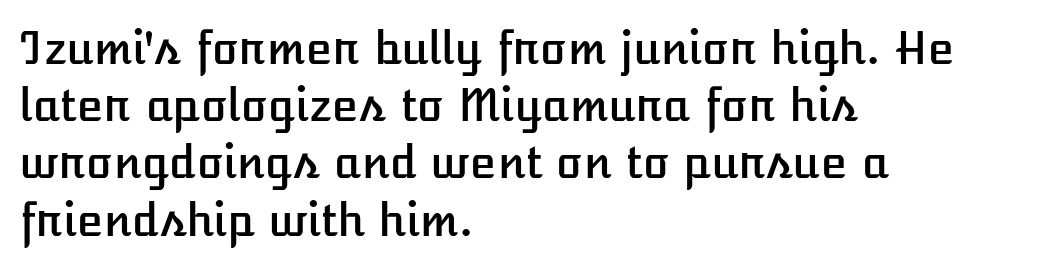
Evenly set lines give the paragraph a standard silhouette. The line texture is even and compact thanks to regular tracking. Posture: straight, roman, zero tilt. A typesetter would call this proportional, since set widths differ per character.
